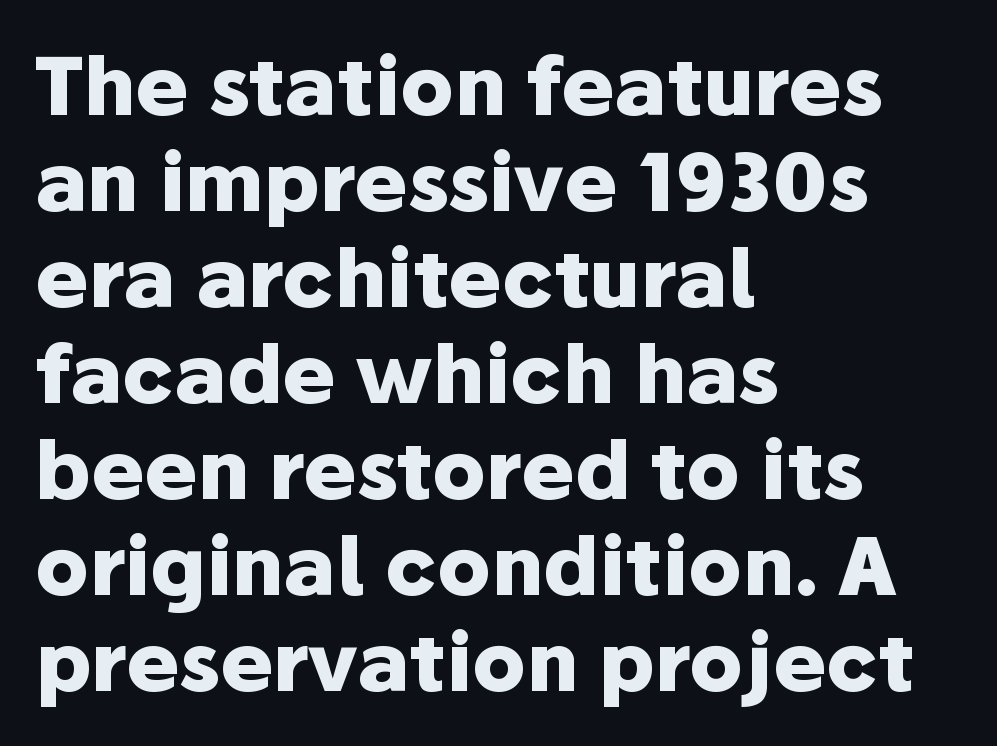
Q: Is the text bold? A: Yes.
Q: Is the text italic (slanted)? A: No, it is upright.
Q: Is the typeface a serif or a sans-serif typeface? A: Sans-serif.
Q: Is the text underlined? A: No.
Q: How is the paragraph aligned? A: Left-aligned.
Q: Is the spacing between letters normal or unusually wide? A: Normal.
Q: Width (condensed, normal, or wide)? A: Normal.
Q: Stroke contrast? A: Low.
Q: x-height? A: Medium.
Q: Monospaced? A: No.
